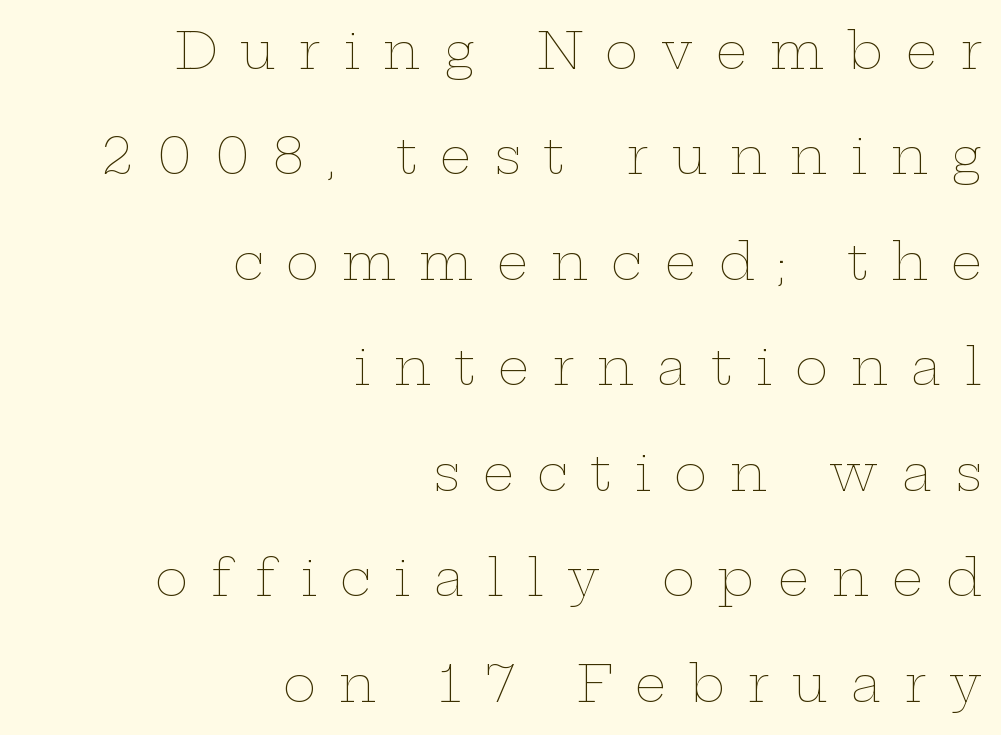
{"italic": "no", "bold": "no", "weight": "thin", "width": "wide", "stroke_contrast": "low", "x_height": "medium", "monospaced": "no", "underline": "no", "align": "right", "line_spacing": "loose", "line_spacing_ratio": 2.11, "letter_spacing": "wide", "letter_spacing_em": 0.46, "glyph_px": 50}
